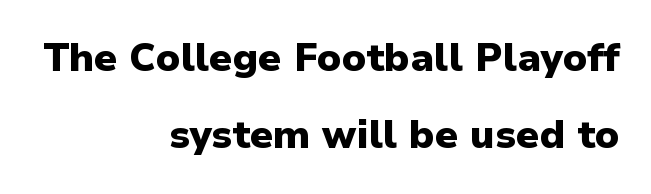
{"serif": "no", "italic": "no", "bold": "yes", "weight": "heavy", "width": "normal", "stroke_contrast": "low", "x_height": "medium", "monospaced": "no", "underline": "no", "align": "right", "line_spacing": "loose", "line_spacing_ratio": 1.98, "letter_spacing": "normal", "letter_spacing_em": 0.0, "glyph_px": 39}
